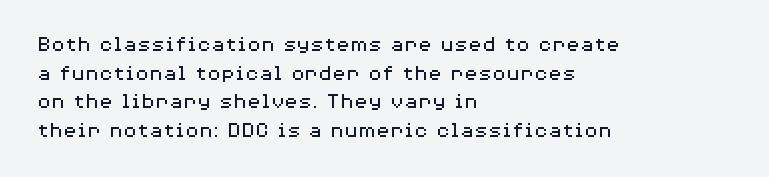
Beneath every word, the page is bare. On a weight scale, this lands at 450 or below. Look at the tracking — it's just the regular setting, nothing added. The typesetter chose a ragged-right arrangement here. Upright lettering throughout.
